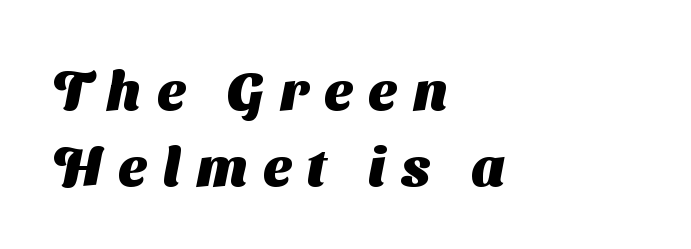
Q: Is the text bold? A: Yes.
Q: Is the typeface a serif or a sans-serif typeface? A: Sans-serif.
Q: Is the text underlined? A: No.
Q: How is the paragraph aligned? A: Left-aligned.
Q: Is the spacing between letters normal or unusually wide? A: Unusually wide.
Q: Is the spacing between lines tight, normal or loose? A: Normal.
Q: Width (condensed, normal, or wide)? A: Normal.
Q: Stroke contrast? A: Medium.
Q: x-height? A: Medium.
Q: Monospaced? A: No.
